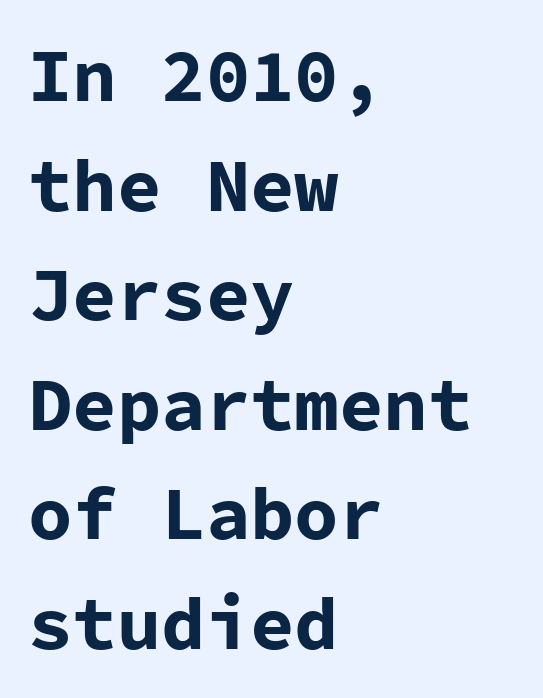
Q: Is the text bold? A: Yes.
Q: Is the text italic (slanted)? A: No, it is upright.
Q: Is the typeface a serif or a sans-serif typeface? A: Sans-serif.
Q: Is the text underlined? A: No.
Q: How is the paragraph aligned? A: Left-aligned.
Q: Is the spacing between letters normal or unusually wide? A: Normal.
Q: Is the spacing between lines tight, normal or loose? A: Normal.
Q: Width (condensed, normal, or wide)? A: Normal.
Q: Stroke contrast? A: Low.
Q: x-height? A: Medium.
Q: Monospaced? A: Yes.
